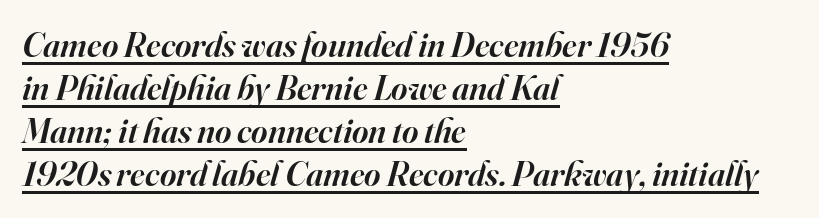
Q: Is the text bold? A: Semi-bold.
Q: Is the text italic (slanted)? A: Yes, it leans right by about 16 degrees.
Q: Is the typeface a serif or a sans-serif typeface? A: Serif.
Q: Is the text underlined? A: Yes.
Q: How is the paragraph aligned? A: Left-aligned.
Q: Is the spacing between letters normal or unusually wide? A: Normal.
Q: Width (condensed, normal, or wide)? A: Normal.
Q: Stroke contrast? A: High.
Q: x-height? A: Small.
Q: Monospaced? A: No.
